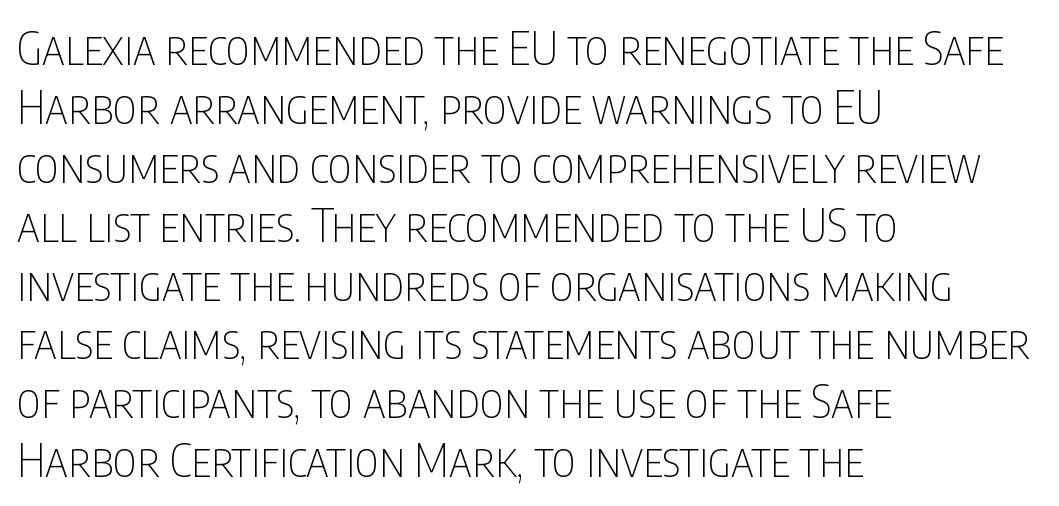
The image shows 46 px thin, condensed sans-serif type, upright; set left-aligned, normal line spacing (1.28x), normal letter spacing, not underlined; low stroke contrast and a large x-height.
